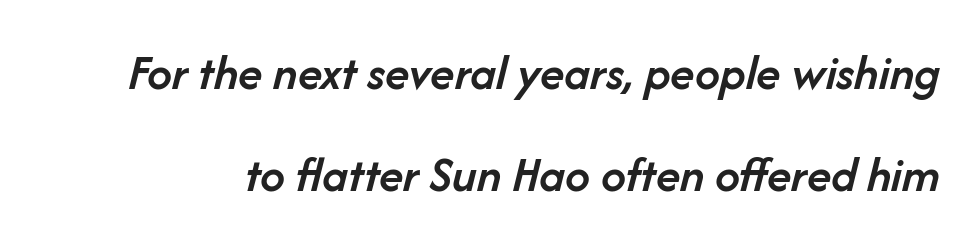
Q: Is the text bold? A: Semi-bold.
Q: Is the text italic (slanted)? A: Yes, it leans right by about 14 degrees.
Q: Is the text underlined? A: No.
Q: Is the spacing between letters normal or unusually wide? A: Normal.
Q: Is the spacing between lines tight, normal or loose? A: Loose.
Q: Width (condensed, normal, or wide)? A: Normal.
Q: Stroke contrast? A: Low.
Q: x-height? A: Medium.
Q: Monospaced? A: No.
